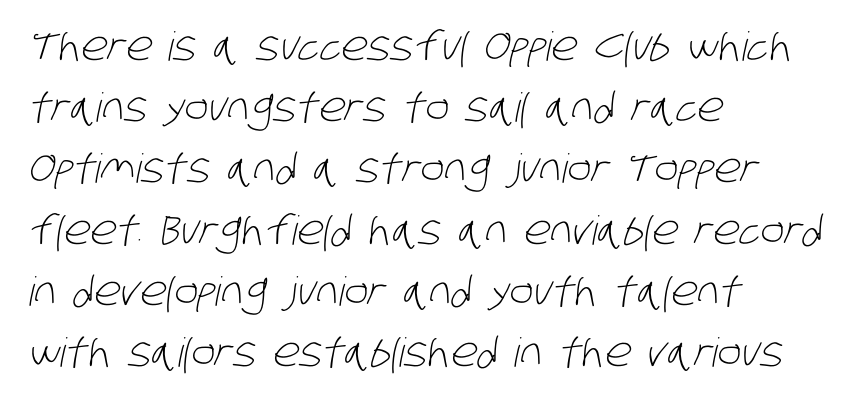
{"serif": "no", "bold": "no", "weight": "light", "width": "condensed", "stroke_contrast": "low", "x_height": "large", "monospaced": "no", "underline": "no", "align": "left", "line_spacing": "normal", "line_spacing_ratio": 1.53, "letter_spacing": "normal", "letter_spacing_em": 0.0, "glyph_px": 40}
